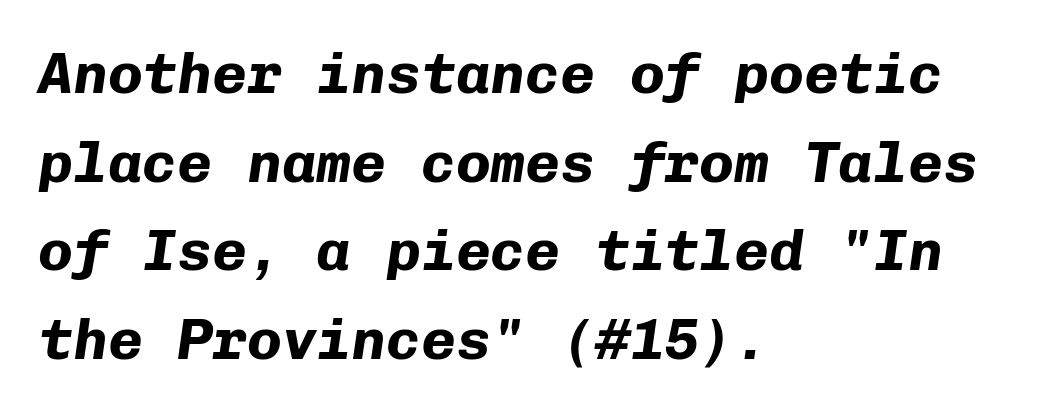
The image shows 58 px bold type, italic (leaning right), monospaced; set left-aligned, normal line spacing (1.53x), normal letter spacing, not underlined; low stroke contrast and a medium x-height.
